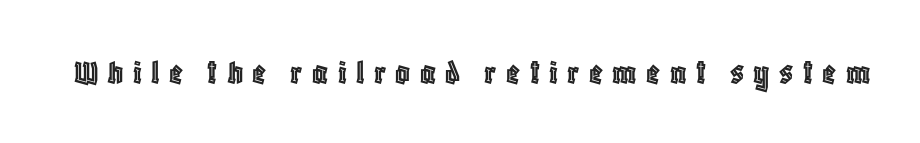
Q: Is the text italic (slanted)? A: No, it is upright.
Q: Is the text underlined? A: No.
Q: Is the spacing between letters normal or unusually wide? A: Unusually wide.
Q: Width (condensed, normal, or wide)? A: Condensed.
Q: x-height? A: Large.
Q: Monospaced? A: No.
